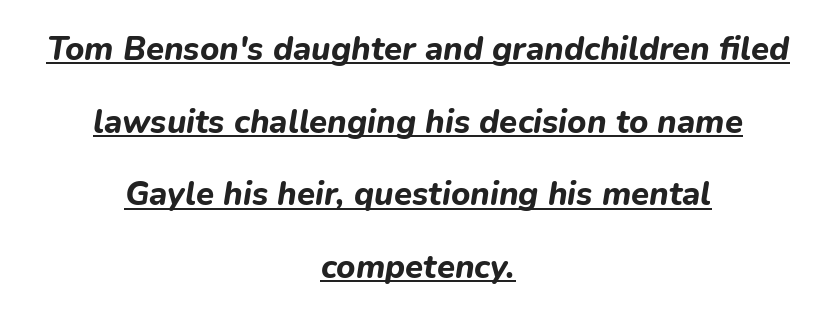
The rendering positions every line midway between the sides. Like a heading marked for emphasis, these lines bear an underscore. Spacing verdict: proportional, widths tailored to each character. The whole block is typeset with a tilt. Each glyph is drawn with heavy, bold strokes. How are the letters spaced? Ordinarily, with no added tracking.
